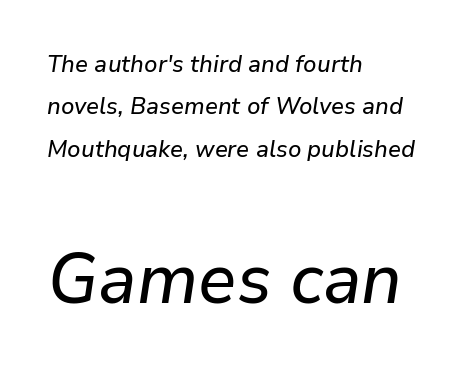
Q: Is the text italic (slanted)? A: Yes, it leans right by about 9 degrees.
Q: Is the text underlined? A: No.
Q: How is the paragraph aligned? A: Left-aligned.
Q: Is the spacing between letters normal or unusually wide? A: Normal.
Q: Which block of text is set in a larger size, the first (top) or the second (bottom)? A: The second (bottom) one.
Q: Width (condensed, normal, or wide)? A: Normal.
Q: Stroke contrast? A: Low.
Q: x-height? A: Medium.
Q: Monospaced? A: No.
